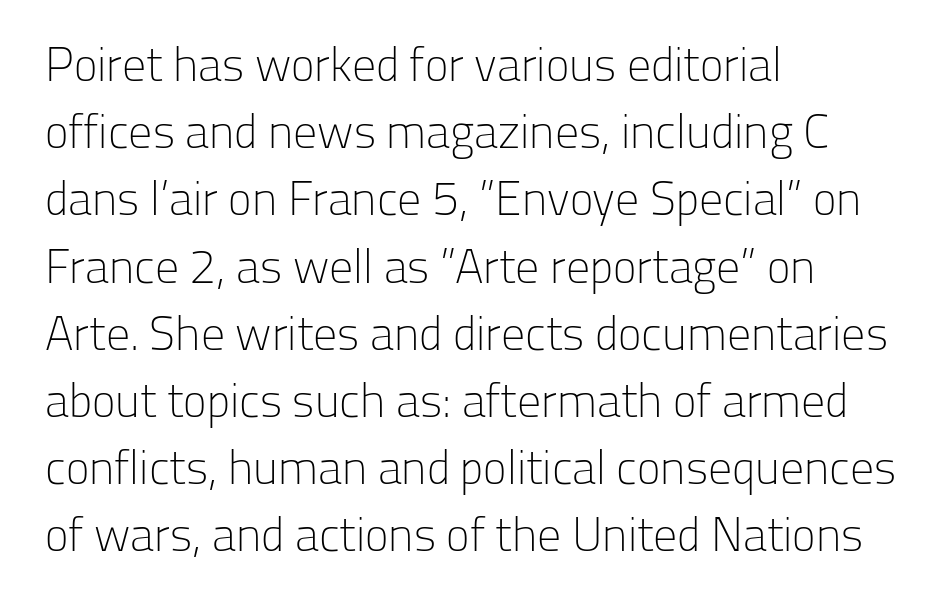
The image shows 48 px light sans-serif type, upright; set left-aligned, normal line spacing (1.4x), normal letter spacing, not underlined; low stroke contrast and a medium x-height.
